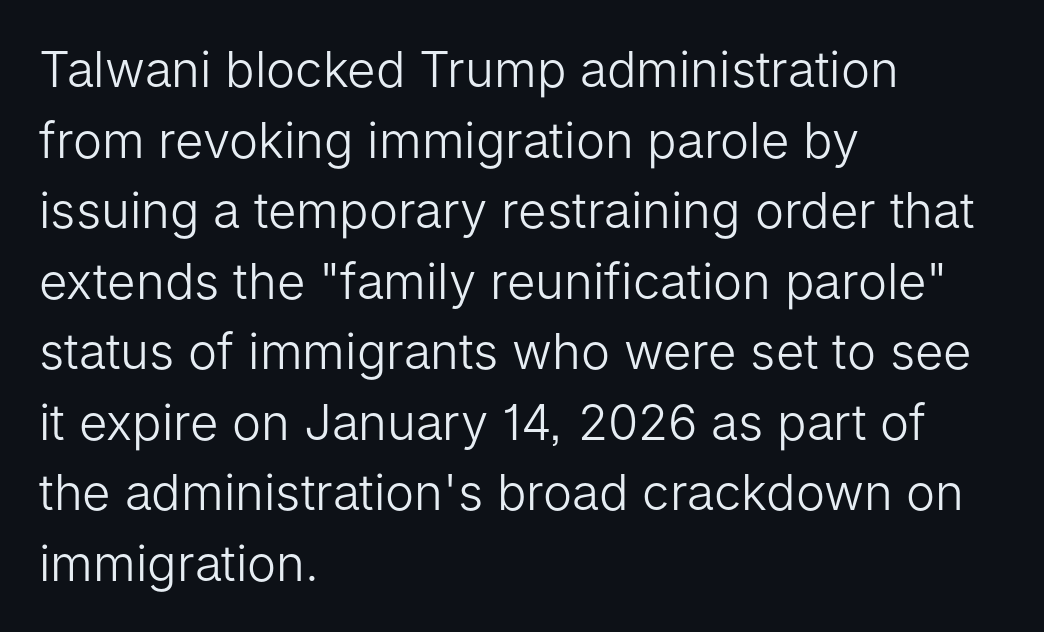
Q: Is the text bold? A: No.
Q: Is the text italic (slanted)? A: No, it is upright.
Q: Is the typeface a serif or a sans-serif typeface? A: Sans-serif.
Q: Is the text underlined? A: No.
Q: How is the paragraph aligned? A: Left-aligned.
Q: Is the spacing between letters normal or unusually wide? A: Normal.
Q: Is the spacing between lines tight, normal or loose? A: Normal.
Q: Width (condensed, normal, or wide)? A: Normal.
Q: Stroke contrast? A: Low.
Q: x-height? A: Medium.
Q: Monospaced? A: No.
